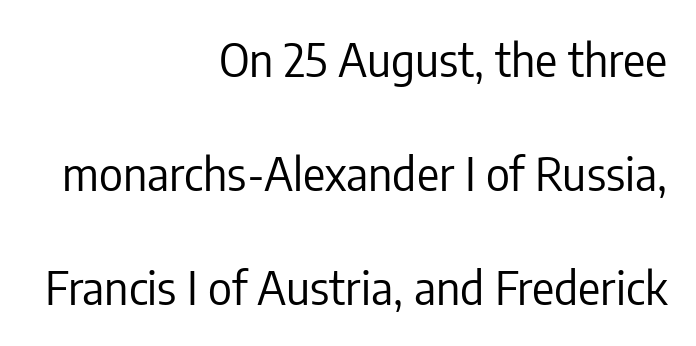
{"serif": "no", "italic": "no", "bold": "no", "weight": "regular", "width": "condensed", "stroke_contrast": "low", "x_height": "medium", "monospaced": "no", "underline": "no", "align": "right", "line_spacing": "loose", "line_spacing_ratio": 2.48, "letter_spacing": "normal", "letter_spacing_em": 0.0, "glyph_px": 46}
